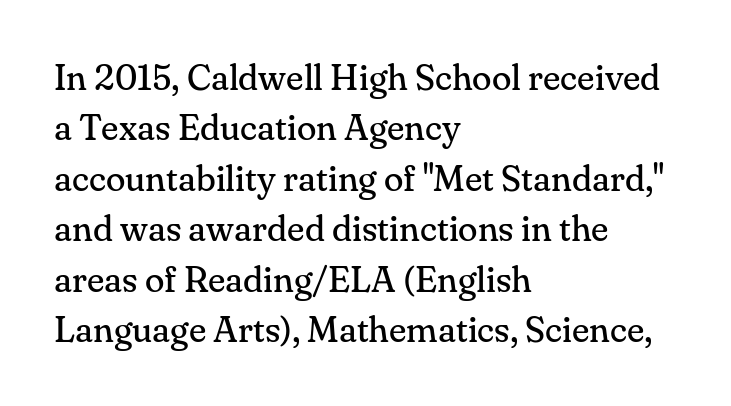
{"serif": "yes", "italic": "no", "bold": "no", "weight": "regular", "width": "normal", "stroke_contrast": "medium", "x_height": "small", "monospaced": "no", "underline": "no", "align": "left", "line_spacing": "normal", "line_spacing_ratio": 1.4, "letter_spacing": "normal", "letter_spacing_em": 0.0, "glyph_px": 36}
